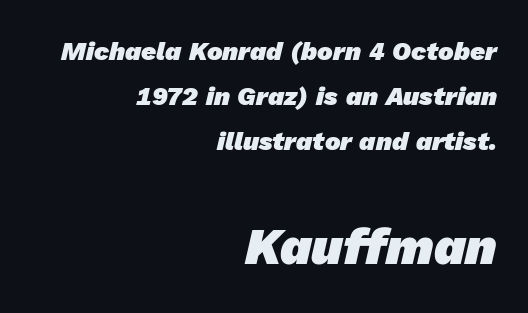
The image shows 51 px heavy sans-serif type; set right-aligned, line spacing 1.73x, normal letter spacing, not underlined; the second (bottom) block is 1.96x larger; low stroke contrast and a medium x-height.
